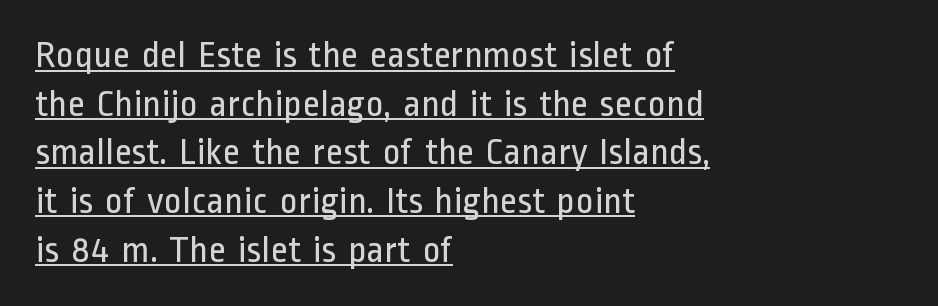
Q: Is the text bold? A: No.
Q: Is the text italic (slanted)? A: No, it is upright.
Q: Is the typeface a serif or a sans-serif typeface? A: Sans-serif.
Q: Is the text underlined? A: Yes.
Q: How is the paragraph aligned? A: Left-aligned.
Q: Is the spacing between letters normal or unusually wide? A: Normal.
Q: Is the spacing between lines tight, normal or loose? A: Normal.
Q: Width (condensed, normal, or wide)? A: Condensed.
Q: Stroke contrast? A: Low.
Q: x-height? A: Medium.
Q: Monospaced? A: No.
